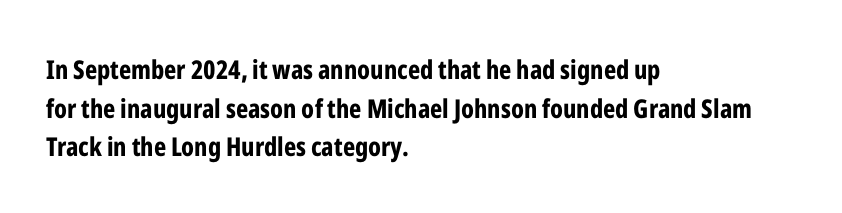
Leading: standard. Glyph-to-glyph distance matches everyday printed text. The face used here has the dense, thick strokes of a bold. These lines stack with their left ends in a neat column.
